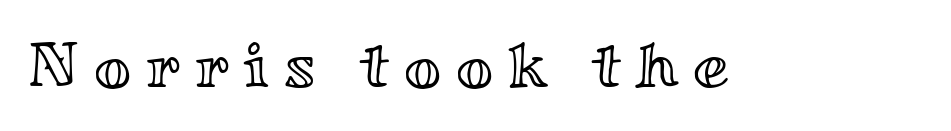
The image shows 64 px wide type, upright; set unusually wide letter spacing (+0.23 em), not underlined; a small x-height.
